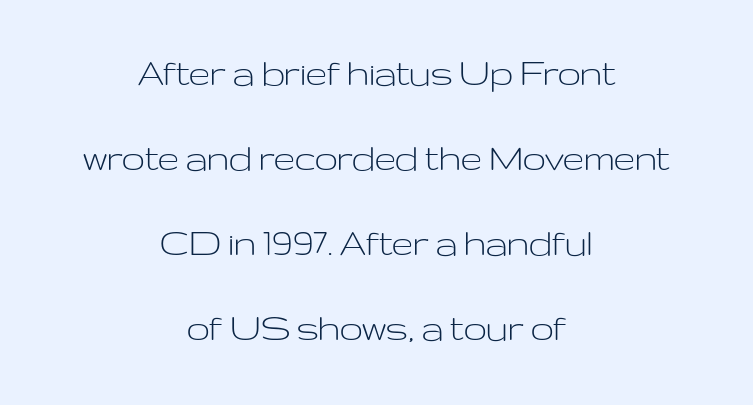
The image shows 41 px light, wide sans-serif type, upright; set centered, loose line spacing (2.07x), normal letter spacing, not underlined; low stroke contrast and a medium x-height.
